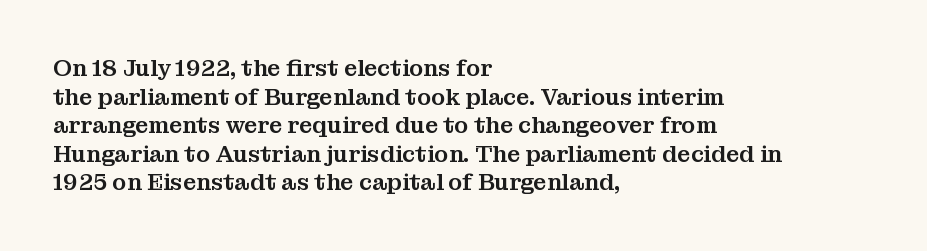
{"italic": "no", "underline": "no", "align": "left", "line_spacing_ratio": 1.24, "letter_spacing": "normal", "letter_spacing_em": 0.0, "glyph_px": 23}
